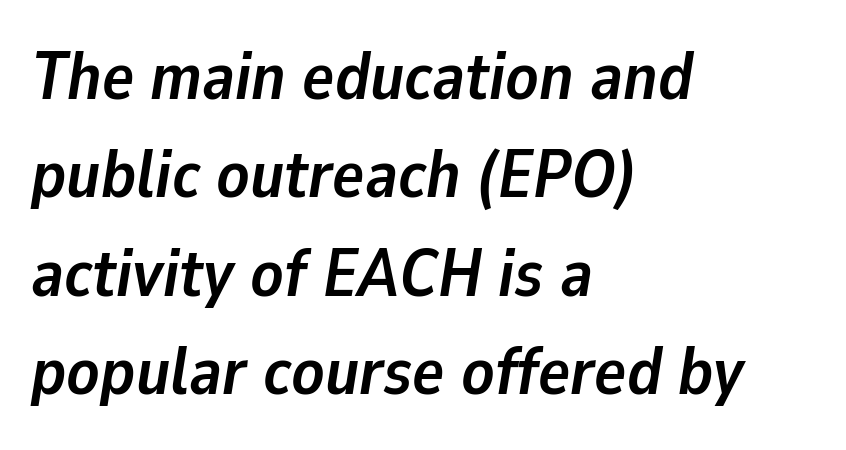
Descenders are the only things crossing below the line. The leading is moderate, giving the passage an even texture. Here the glyphs are tracked normally, forming tight word shapes. The rag falls on the right side of this text block.
